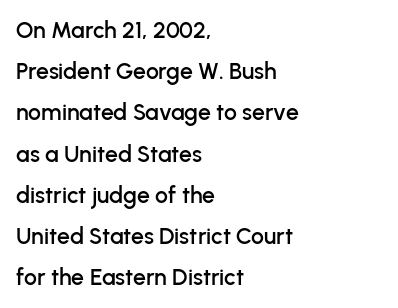
Beneath every word, the page is bare. Characters follow at the spacing the type designer built in. You can tell it's not italic because the verticals are truly vertical. The lines are quadded left.
